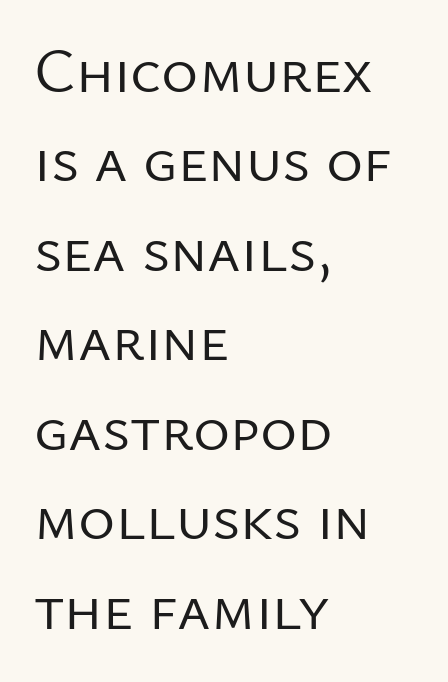
The image shows 63 px regular-weight sans-serif type, upright; set left-aligned, normal line spacing (1.42x), normal letter spacing, not underlined; low stroke contrast and a medium x-height.
